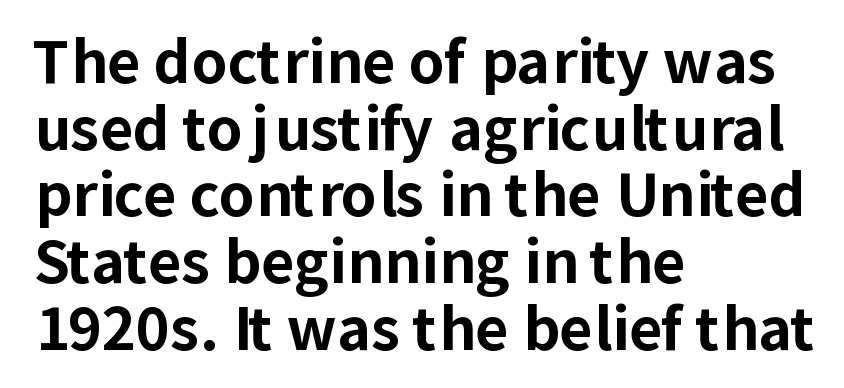
Q: Is the text bold? A: Yes.
Q: Is the text italic (slanted)? A: No, it is upright.
Q: Is the typeface a serif or a sans-serif typeface? A: Sans-serif.
Q: Is the text underlined? A: No.
Q: How is the paragraph aligned? A: Left-aligned.
Q: Is the spacing between letters normal or unusually wide? A: Normal.
Q: Is the spacing between lines tight, normal or loose? A: Tight.
Q: Width (condensed, normal, or wide)? A: Normal.
Q: Stroke contrast? A: Low.
Q: x-height? A: Medium.
Q: Monospaced? A: No.
